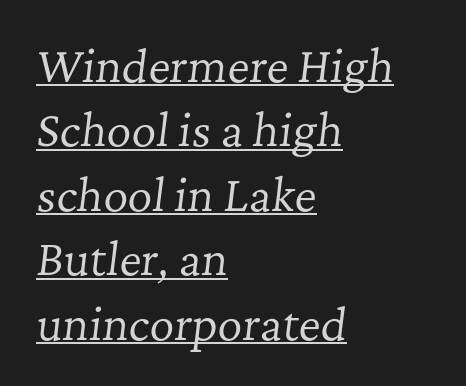
You could call the tracking neutral — neither tight nor loose. The rendering anchors every line to the left-hand side. The whole block is typeset with a tilt. Each line of the rendering has a horizontal stroke beneath the glyphs. Regarding serifs, this sample has them.
